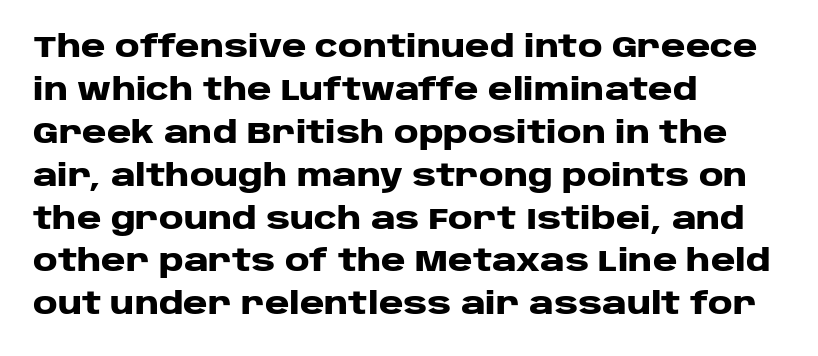
{"serif": "no", "italic": "no", "bold": "yes", "weight": "heavy", "width": "wide", "stroke_contrast": "low", "x_height": "large", "monospaced": "no", "underline": "no", "align": "left", "line_spacing": "normal", "line_spacing_ratio": 1.43, "letter_spacing": "normal", "letter_spacing_em": 0.0, "glyph_px": 30}
